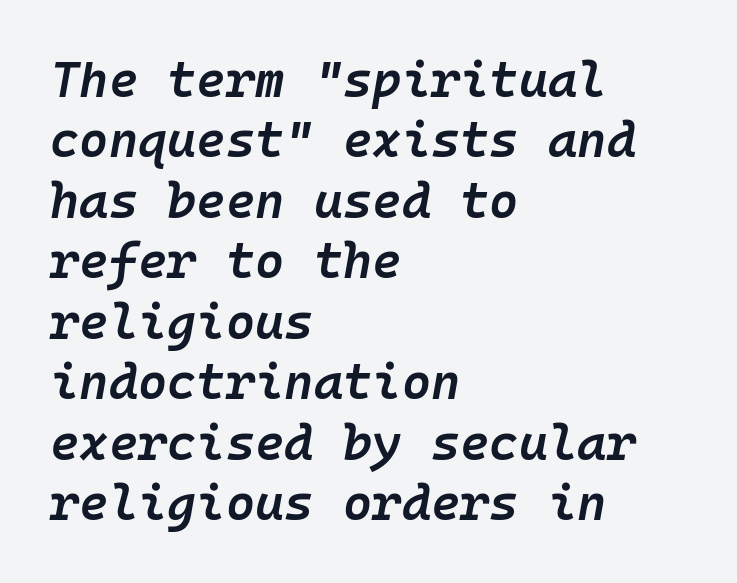
{"italic": "yes", "lean": "right", "slant_degrees": 10, "bold": "semi", "weight": "semibold", "width": "normal", "stroke_contrast": "low", "x_height": "medium", "monospaced": "yes", "underline": "no", "align": "left", "line_spacing_ratio": 1.21, "letter_spacing": "normal", "letter_spacing_em": 0.0, "glyph_px": 50}
